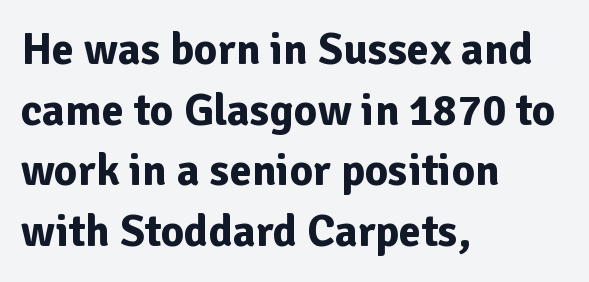
The specimen reads as upright at a glance. Clear beneath every line of the passage. The typeface chosen for these lines omits serifs. Notice how descenders clear the ascenders below comfortably — that's standard leading.
